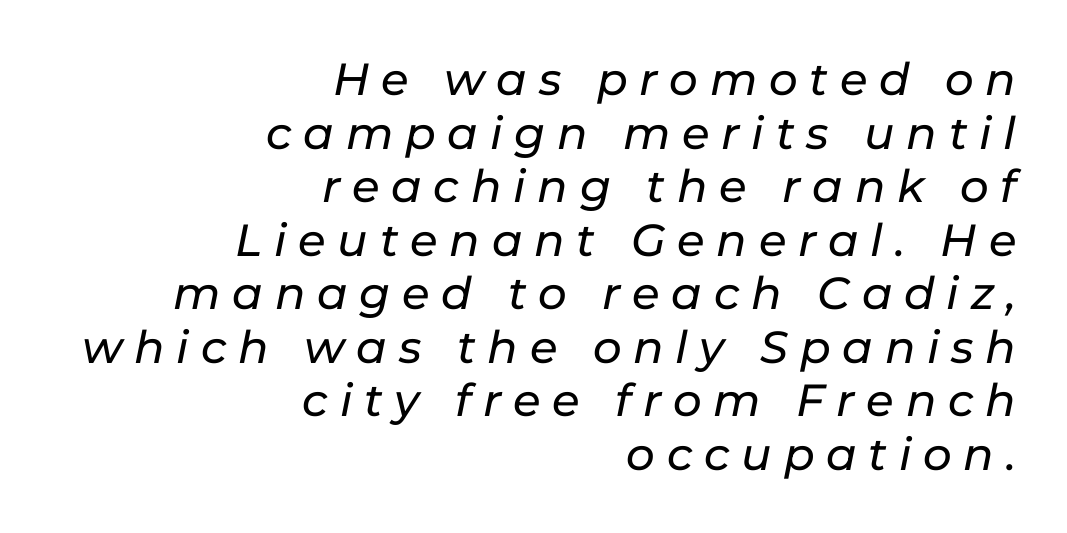
{"italic": "yes", "lean": "right", "slant_degrees": 11, "width": "normal", "stroke_contrast": "low", "x_height": "medium", "monospaced": "no", "underline": "no", "align": "right", "line_spacing_ratio": 1.19, "letter_spacing": "wide", "letter_spacing_em": 0.26, "glyph_px": 45}
